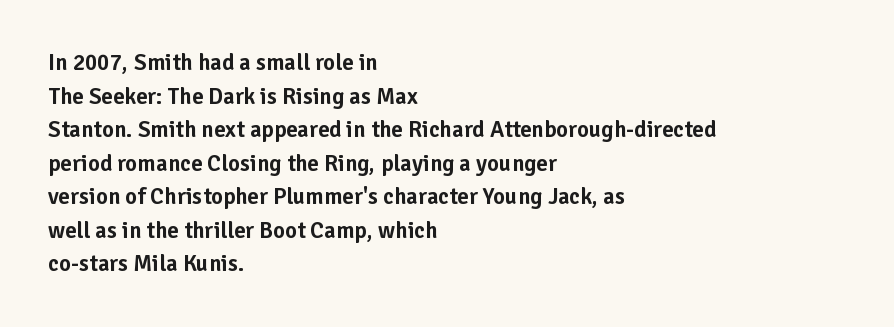
Notice how the passage keeps a crisp vertical edge on the left only. Ascenders rise straight up at ninety degrees. The passage shown is not underscored anywhere. Tracking value appears to be zero — textbook default spacing.
